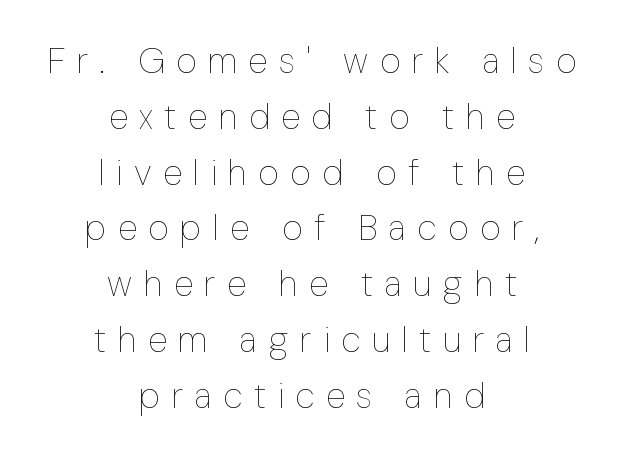
{"italic": "no", "bold": "no", "weight": "thin", "width": "condensed", "stroke_contrast": "low", "x_height": "medium", "monospaced": "no", "underline": "no", "align": "center", "line_spacing": "normal", "line_spacing_ratio": 1.55, "letter_spacing": "wide", "letter_spacing_em": 0.32, "glyph_px": 36}
